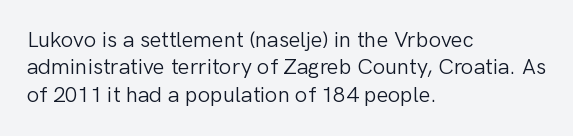
The image shows 22 px text type, upright; set left-aligned, line spacing 1.24x, normal letter spacing, not underlined.
